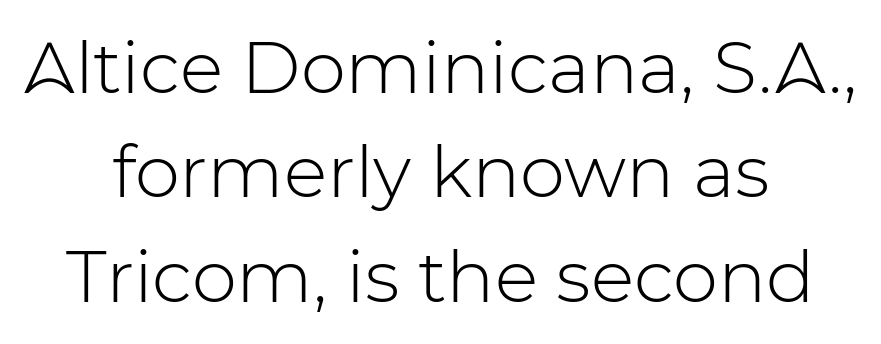
{"serif": "no", "italic": "no", "bold": "no", "weight": "light", "width": "normal", "stroke_contrast": "low", "x_height": "medium", "monospaced": "no", "underline": "no", "align": "center", "line_spacing": "normal", "line_spacing_ratio": 1.45, "letter_spacing": "normal", "letter_spacing_em": 0.0, "glyph_px": 72}
